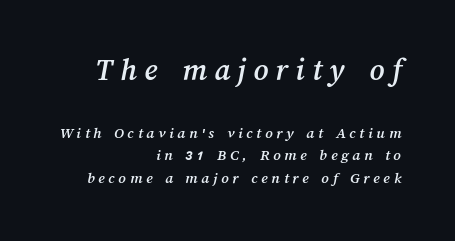
The image shows 32 px text type; set right-aligned, normal line spacing (1.41x), unusually wide letter spacing (+0.23 em), not underlined; the first (top) block is 2.0x larger; medium stroke contrast and a medium x-height.
